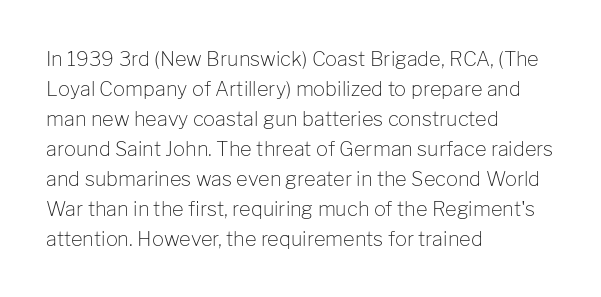
The image shows 20 px text type, upright; set left-aligned, normal line spacing (1.5x), normal letter spacing, not underlined.
